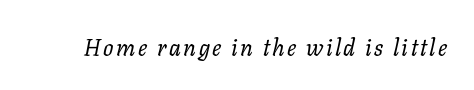
Q: Is the text bold? A: No.
Q: Is the text italic (slanted)? A: Yes, it leans right by about 11 degrees.
Q: Is the text underlined? A: No.
